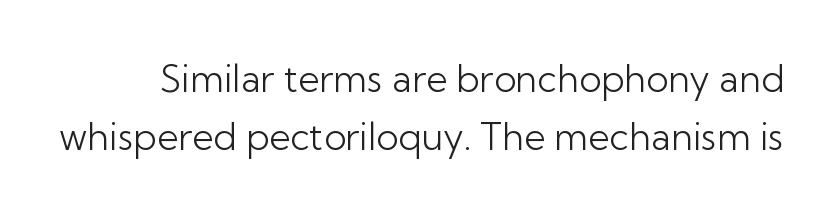
{"serif": "no", "italic": "no", "bold": "no", "weight": "light", "width": "normal", "stroke_contrast": "low", "x_height": "medium", "monospaced": "no", "underline": "no", "line_spacing": "normal", "line_spacing_ratio": 1.58, "letter_spacing": "normal", "letter_spacing_em": 0.0, "glyph_px": 37}
